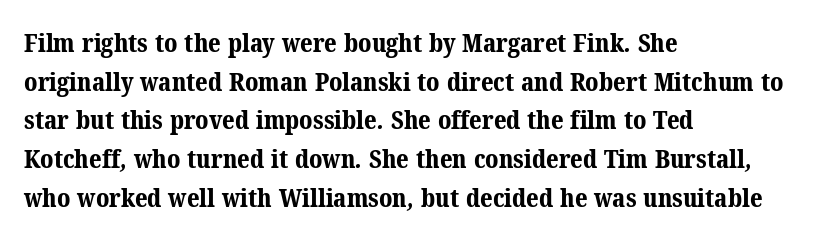
{"bold": "yes", "underline": "no", "align": "left", "line_spacing": "normal", "line_spacing_ratio": 1.49, "letter_spacing": "normal", "letter_spacing_em": 0.0, "glyph_px": 26}
